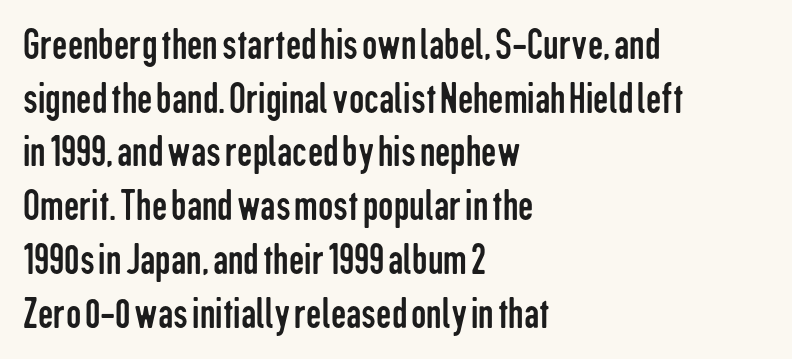
{"serif": "no", "italic": "no", "bold": "no", "weight": "regular", "width": "condensed", "stroke_contrast": "low", "x_height": "medium", "monospaced": "no", "underline": "no", "align": "left", "line_spacing": "normal", "line_spacing_ratio": 1.25, "letter_spacing": "normal", "letter_spacing_em": 0.0, "glyph_px": 43}
